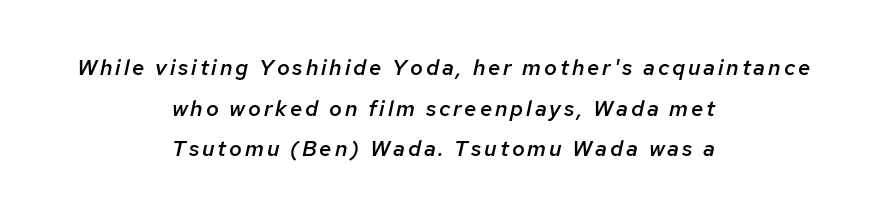
The image shows 22 px text type, italic (leaning right); set centered, line spacing 1.85x, not underlined.
